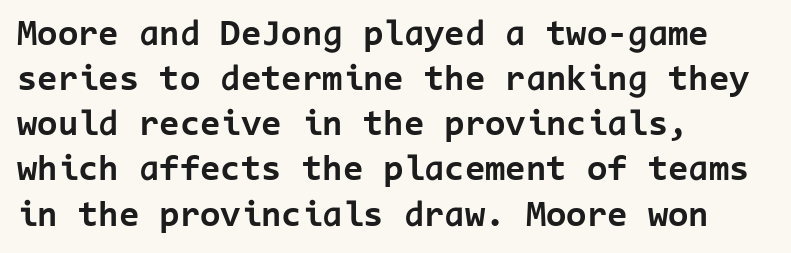
Q: Is the text bold? A: Yes.
Q: Is the text italic (slanted)? A: No, it is upright.
Q: Is the typeface a serif or a sans-serif typeface? A: Sans-serif.
Q: Is the text underlined? A: No.
Q: How is the paragraph aligned? A: Left-aligned.
Q: Is the spacing between letters normal or unusually wide? A: Normal.
Q: Width (condensed, normal, or wide)? A: Normal.
Q: Stroke contrast? A: Low.
Q: x-height? A: Medium.
Q: Monospaced? A: Yes.
